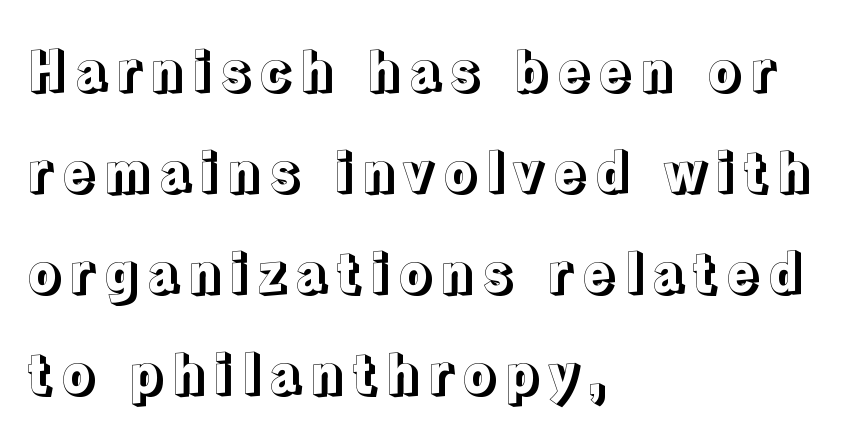
Q: Is the text italic (slanted)? A: No, it is upright.
Q: Is the text underlined? A: No.
Q: How is the paragraph aligned? A: Left-aligned.
Q: Width (condensed, normal, or wide)? A: Normal.
Q: x-height? A: Medium.
Q: Monospaced? A: No.
